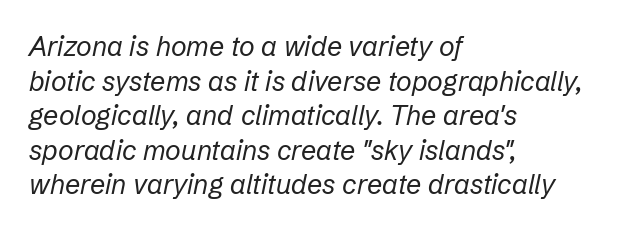
The image shows 27 px text type, italic (leaning right); set left-aligned, normal line spacing (1.28x), normal letter spacing, not underlined.
